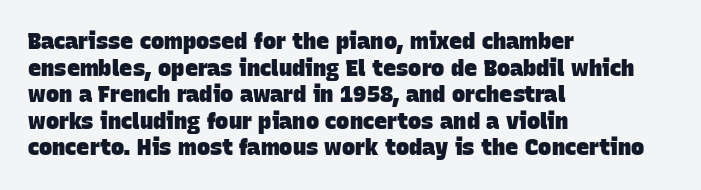
Q: Is the text bold? A: Yes.
Q: Is the text underlined? A: No.
Q: How is the paragraph aligned? A: Left-aligned.
Q: Is the spacing between letters normal or unusually wide? A: Normal.
